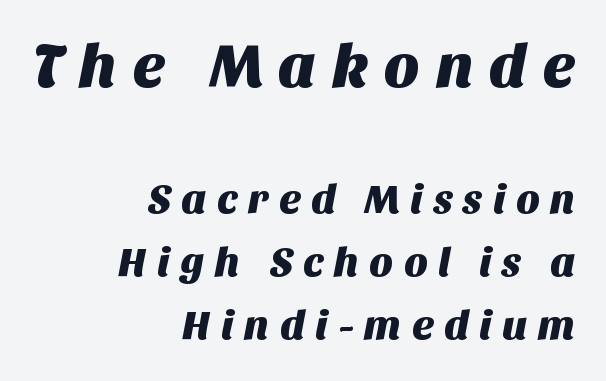
The image shows 62 px sans-serif type; set right-aligned, normal line spacing (1.54x), unusually wide letter spacing (+0.24 em), not underlined; the first (top) block is 1.51x larger; medium stroke contrast and a large x-height.
